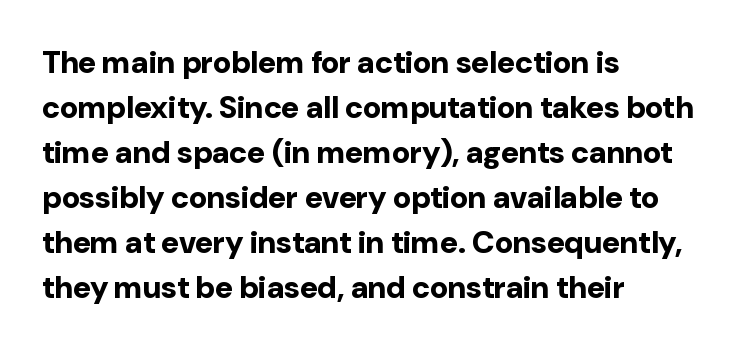
Plain, unruled lines of type. Honestly, the row spacing looks completely unremarkable. Heavy, bold letterforms. No italicization has been applied; the sample stays upright. The face used here is proportionally spaced, like ordinary book or web type. The gaps between neighbouring characters are ordinary and unremarkable.
